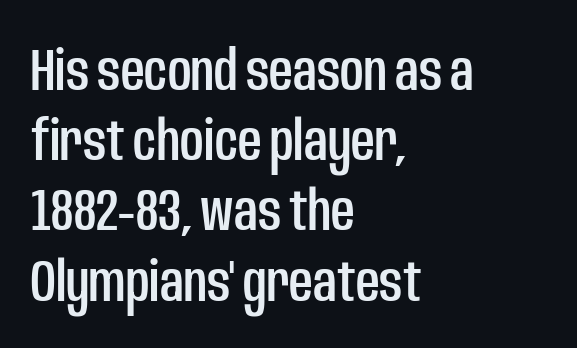
The image shows 58 px condensed sans-serif type, upright; set left-aligned, line spacing 1.21x, normal letter spacing, not underlined; low stroke contrast and a large x-height.
